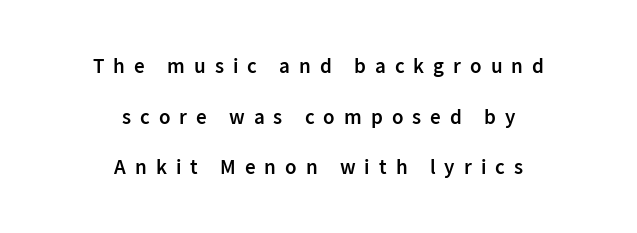
The glyphs have the mass of a demibold cut, below bold. The tracking reads as deliberately expanded to a designer's eye. A clean baseline with only descenders dipping below it. Nope, not italic — everything's standing straight.
